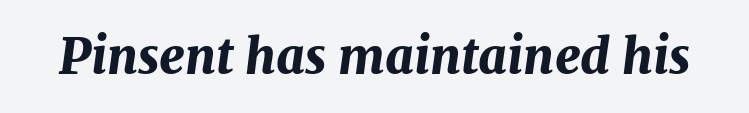
{"italic": "yes", "lean": "right", "slant_degrees": 7, "bold": "yes", "weight": "bold", "width": "normal", "stroke_contrast": "medium", "x_height": "medium", "monospaced": "no", "underline": "no", "letter_spacing": "normal", "letter_spacing_em": 0.0, "glyph_px": 49}
